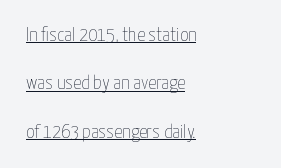
{"italic": "no", "bold": "no", "underline": "yes", "align": "left", "line_spacing": "loose", "line_spacing_ratio": 2.42, "letter_spacing": "normal", "letter_spacing_em": 0.0, "glyph_px": 20}
